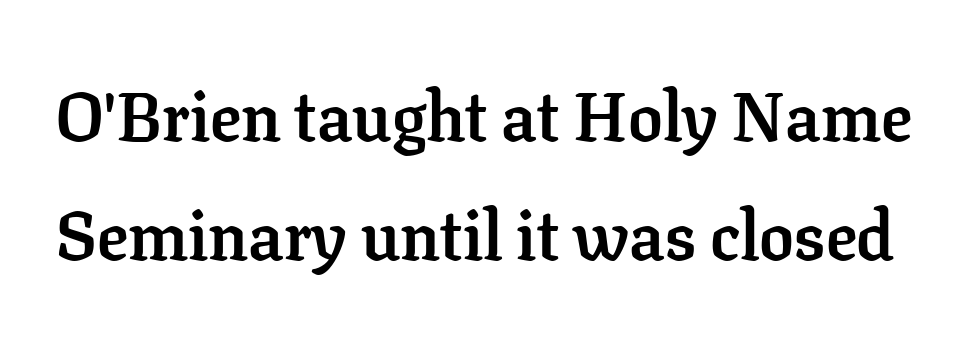
{"serif": "yes", "italic": "no", "bold": "yes", "weight": "semibold", "width": "normal", "stroke_contrast": "low", "x_height": "medium", "monospaced": "no", "underline": "no", "line_spacing_ratio": 1.73, "letter_spacing": "normal", "letter_spacing_em": 0.0, "glyph_px": 69}
